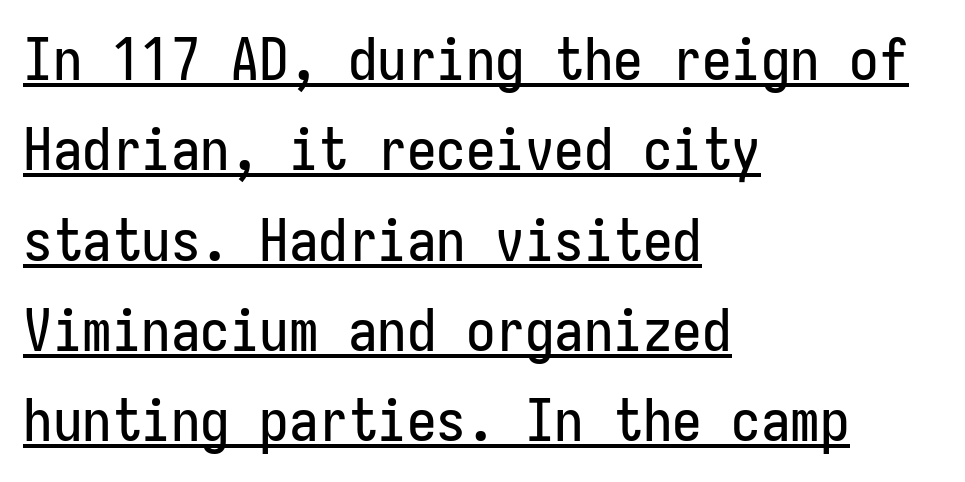
Q: Is the text italic (slanted)? A: No, it is upright.
Q: Is the typeface a serif or a sans-serif typeface? A: Sans-serif.
Q: Is the text underlined? A: Yes.
Q: How is the paragraph aligned? A: Left-aligned.
Q: Is the spacing between letters normal or unusually wide? A: Normal.
Q: Is the spacing between lines tight, normal or loose? A: Normal.
Q: Width (condensed, normal, or wide)? A: Condensed.
Q: Stroke contrast? A: Low.
Q: x-height? A: Medium.
